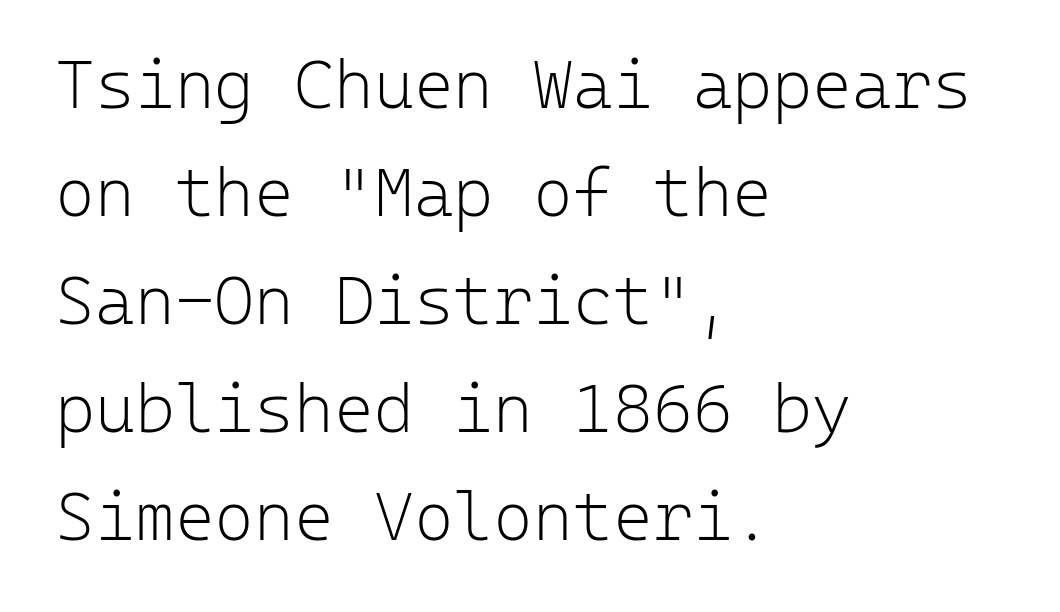
The rendering keeps characters at their native spacing. These lines are set flush left with a ragged right edge. The words here are not underlined. In terms of posture, this sample is upright.
